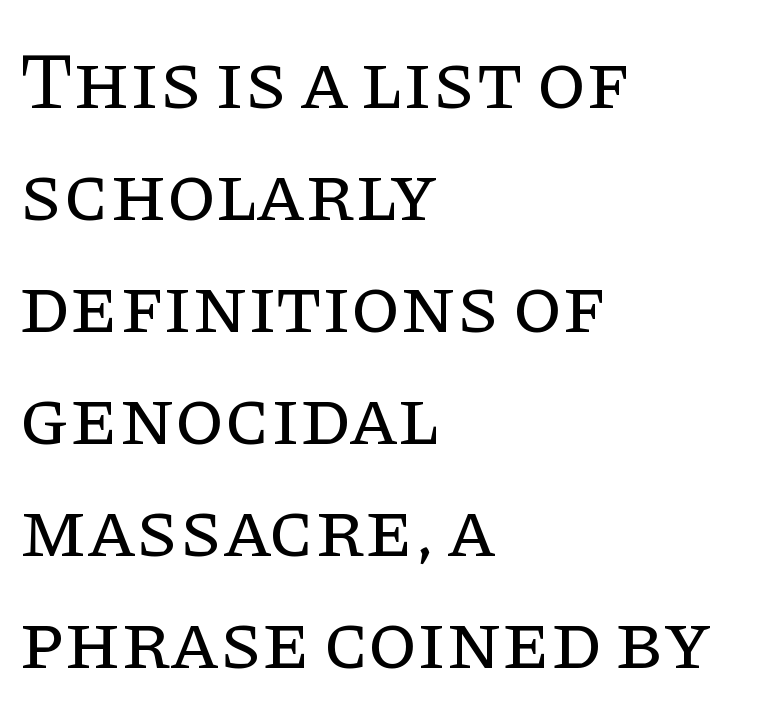
The image shows 80 px regular-weight serif type, upright; set left-aligned, normal line spacing (1.4x), normal letter spacing, not underlined; low stroke contrast and a large x-height.
